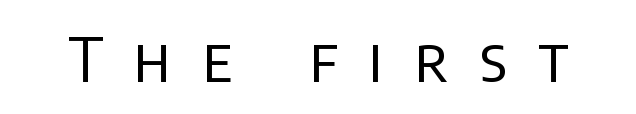
The image shows 62 px regular-weight sans-serif type, upright; set unusually wide letter spacing (+0.5 em), not underlined; low stroke contrast and a large x-height.
